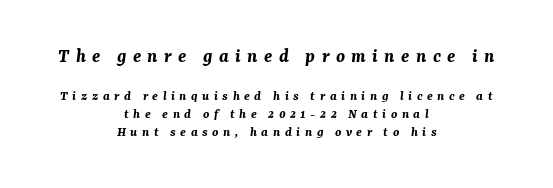
{"italic": "yes", "lean": "right", "slant_degrees": 7, "bold": "yes", "underline": "no", "align": "center", "line_spacing": "normal", "line_spacing_ratio": 1.3, "letter_spacing": "wide", "letter_spacing_em": 0.32, "larger_block": "first", "size_ratio": 1.43, "glyph_px": 20}
